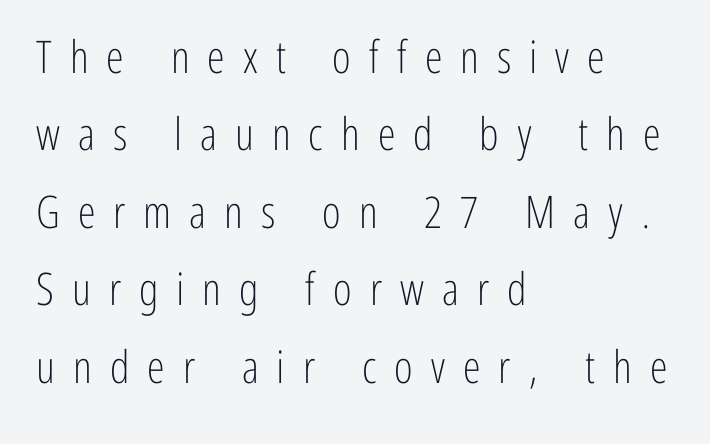
Q: Is the text bold? A: No.
Q: Is the text italic (slanted)? A: No, it is upright.
Q: Is the typeface a serif or a sans-serif typeface? A: Sans-serif.
Q: Is the text underlined? A: No.
Q: How is the paragraph aligned? A: Left-aligned.
Q: Is the spacing between letters normal or unusually wide? A: Unusually wide.
Q: Width (condensed, normal, or wide)? A: Condensed.
Q: Stroke contrast? A: Low.
Q: x-height? A: Medium.
Q: Monospaced? A: No.
